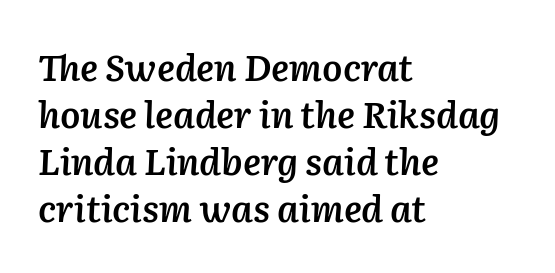
{"italic": "yes", "lean": "right", "slant_degrees": 2, "bold": "semi", "weight": "semibold", "width": "normal", "stroke_contrast": "low", "x_height": "medium", "monospaced": "no", "underline": "no", "align": "left", "line_spacing": "normal", "line_spacing_ratio": 1.31, "letter_spacing": "normal", "letter_spacing_em": 0.0, "glyph_px": 36}
